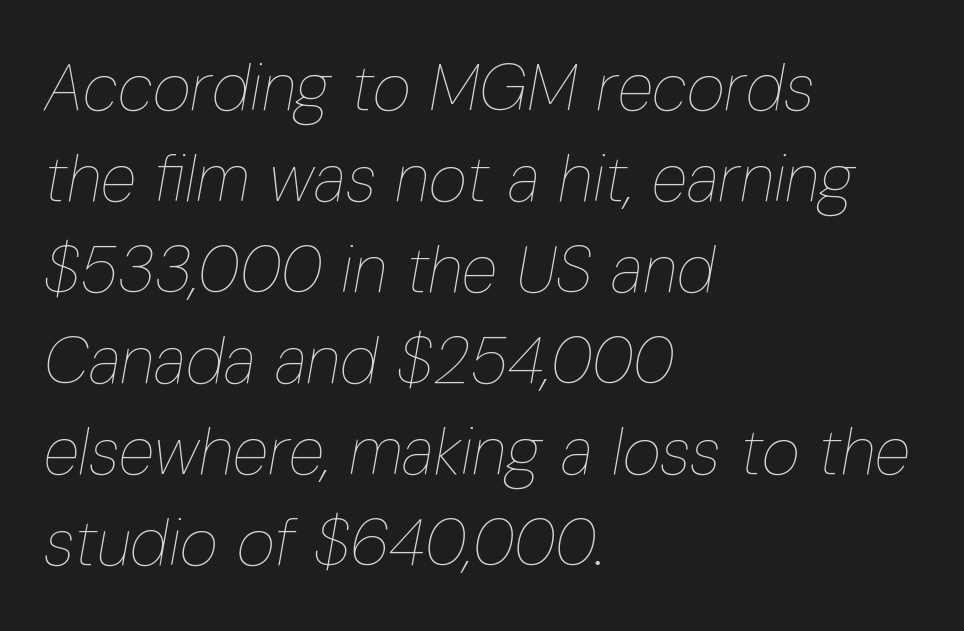
{"italic": "yes", "lean": "right", "slant_degrees": 10, "bold": "no", "weight": "thin", "width": "condensed", "stroke_contrast": "low", "x_height": "medium", "monospaced": "no", "underline": "no", "align": "left", "line_spacing": "normal", "line_spacing_ratio": 1.38, "letter_spacing": "normal", "letter_spacing_em": 0.0, "glyph_px": 66}
